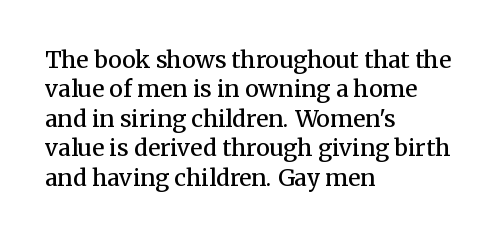
The image shows 23 px text type, upright; set left-aligned, normal line spacing (1.28x), normal letter spacing, not underlined.
